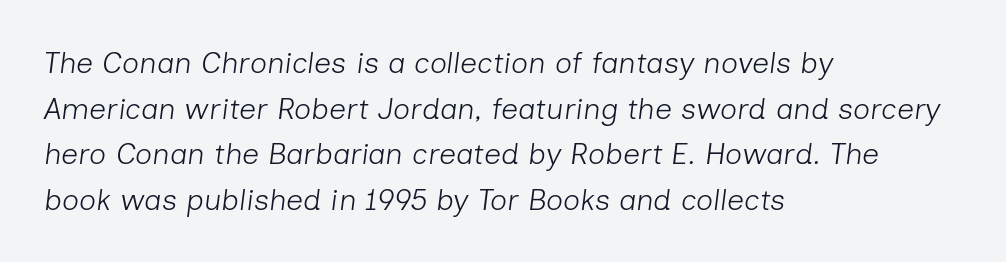
{"italic": "yes", "lean": "right", "slant_degrees": 7, "bold": "no", "weight": "light", "width": "normal", "stroke_contrast": "low", "x_height": "medium", "monospaced": "no", "underline": "no", "align": "left", "line_spacing": "normal", "line_spacing_ratio": 1.52, "letter_spacing": "normal", "letter_spacing_em": 0.0, "glyph_px": 30}
